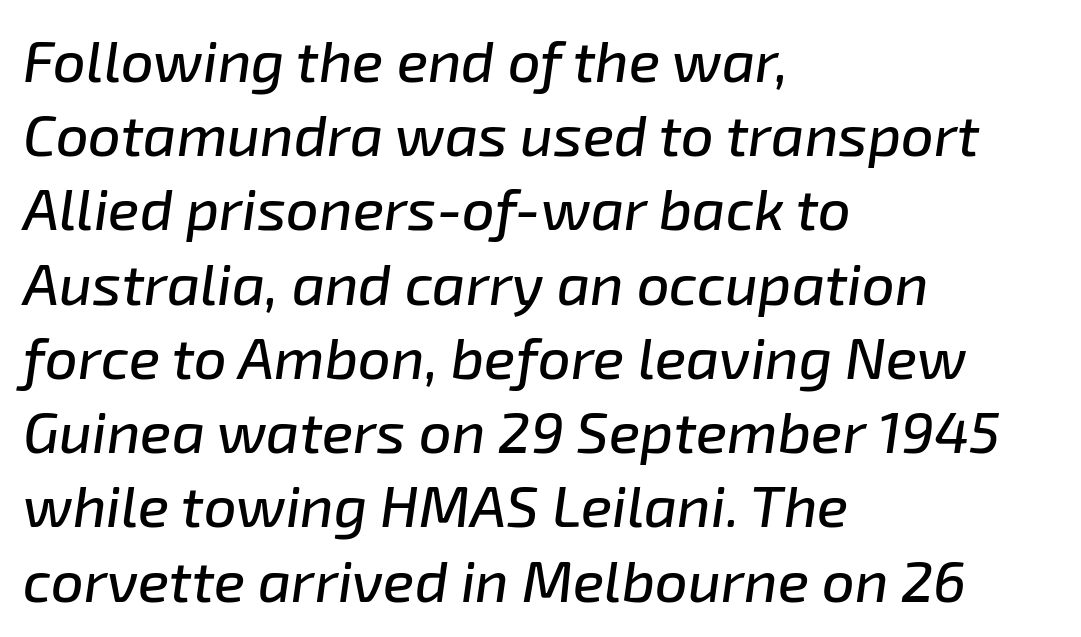
The image shows 58 px text type, italic (leaning right); set left-aligned, normal line spacing (1.28x), normal letter spacing, not underlined; low stroke contrast and a medium x-height.
